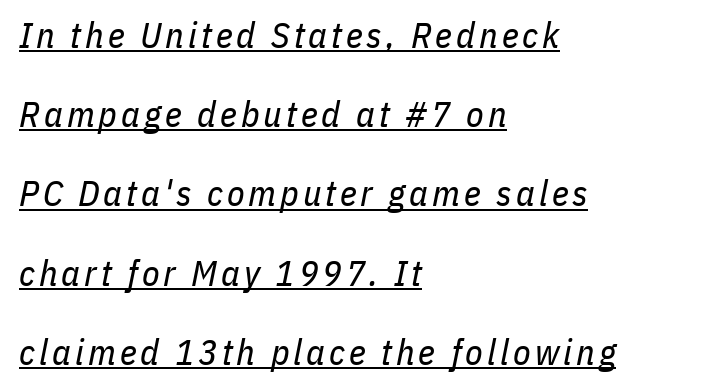
Q: Is the text bold? A: No.
Q: Is the text italic (slanted)? A: Yes, it leans right by about 11 degrees.
Q: Is the text underlined? A: Yes.
Q: How is the paragraph aligned? A: Left-aligned.
Q: Is the spacing between lines tight, normal or loose? A: Loose.
Q: Width (condensed, normal, or wide)? A: Condensed.
Q: Stroke contrast? A: Low.
Q: x-height? A: Medium.
Q: Monospaced? A: No.
